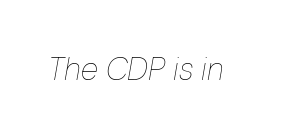
Q: Is the text bold? A: No.
Q: Is the text italic (slanted)? A: Yes, it leans right by about 10 degrees.
Q: Is the text underlined? A: No.
Q: Is the spacing between letters normal or unusually wide? A: Normal.
Q: Width (condensed, normal, or wide)? A: Condensed.
Q: Stroke contrast? A: Low.
Q: x-height? A: Medium.
Q: Monospaced? A: No.
